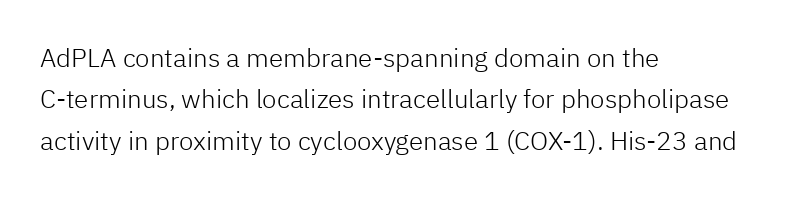
{"italic": "no", "bold": "no", "underline": "no", "align": "left", "line_spacing": "normal", "line_spacing_ratio": 1.59, "letter_spacing": "normal", "letter_spacing_em": 0.0, "glyph_px": 26}
